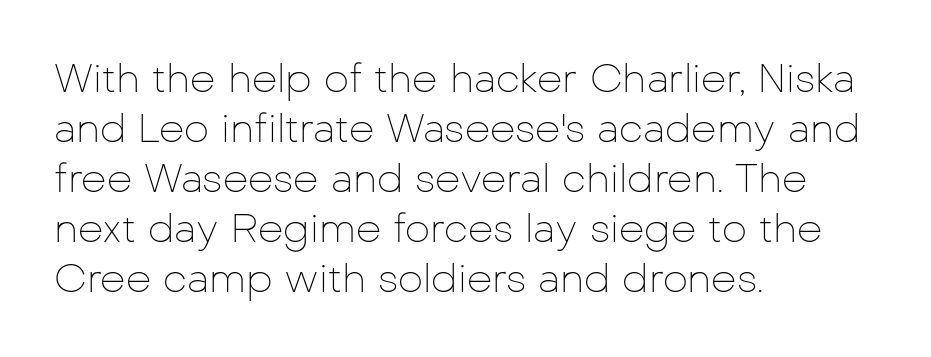
The image shows 40 px thin sans-serif type, upright; set left-aligned, normal line spacing (1.25x), normal letter spacing, not underlined; low stroke contrast and a medium x-height.
